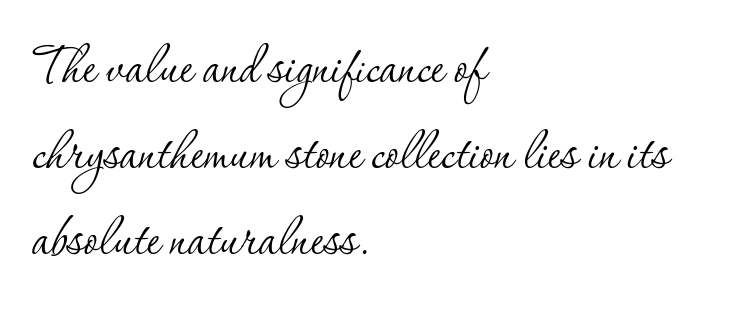
{"serif": "yes", "bold": "no", "weight": "thin", "width": "normal", "stroke_contrast": "low", "x_height": "small", "monospaced": "no", "underline": "no", "align": "left", "line_spacing": "normal", "line_spacing_ratio": 1.32, "letter_spacing": "normal", "letter_spacing_em": 0.0, "glyph_px": 65}
